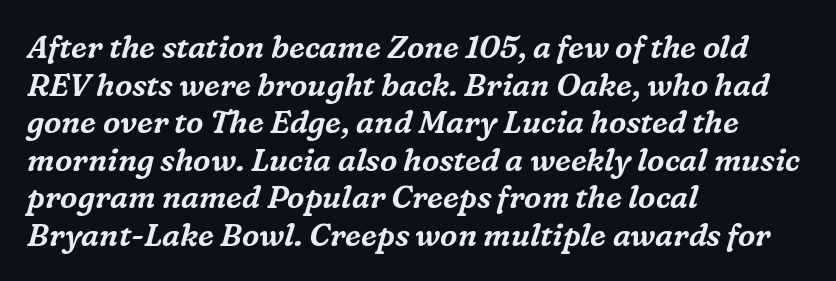
{"serif": "yes", "italic": "yes", "lean": "right", "slant_degrees": 16, "width": "normal", "stroke_contrast": "medium", "x_height": "medium", "monospaced": "no", "underline": "no", "align": "left", "line_spacing_ratio": 1.21, "letter_spacing": "normal", "letter_spacing_em": 0.0, "glyph_px": 31}
